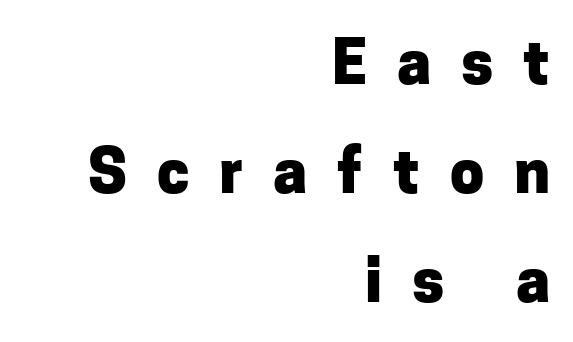
{"serif": "no", "italic": "no", "bold": "yes", "weight": "heavy", "width": "normal", "stroke_contrast": "low", "x_height": "medium", "monospaced": "no", "underline": "no", "align": "right", "line_spacing_ratio": 1.79, "letter_spacing": "wide", "letter_spacing_em": 0.49, "glyph_px": 61}
